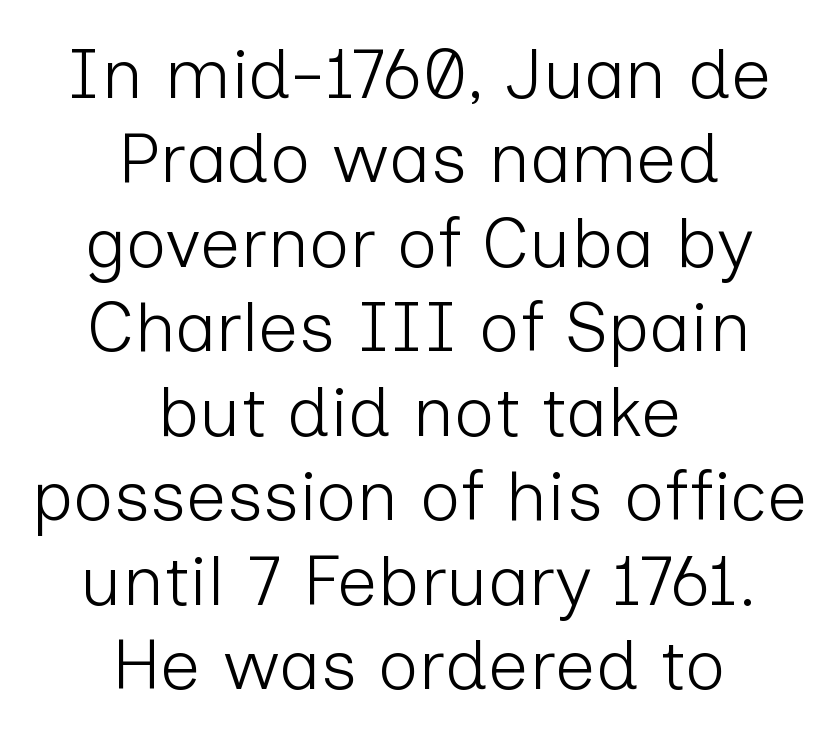
Clear beneath every line of the passage. Observe the absence of serifs on each vertical stroke in this sample. The typography opts for an upright posture over an oblique one. The rendering keeps characters at their native spacing. Weight: not bold — regular or lighter. Casual observation: everything's sitting right in the middle.
